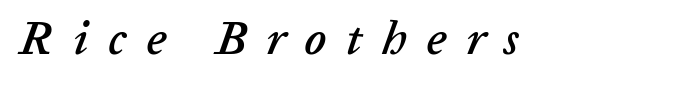
Q: Is the text italic (slanted)? A: Yes, it leans right by about 20 degrees.
Q: Is the text underlined? A: No.
Q: Is the spacing between letters normal or unusually wide? A: Unusually wide.
Q: Width (condensed, normal, or wide)? A: Normal.
Q: Stroke contrast? A: Low.
Q: x-height? A: Medium.
Q: Monospaced? A: No.
